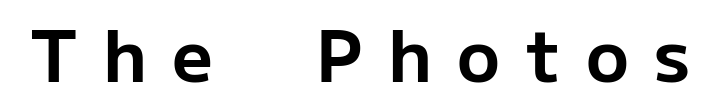
A dark, heavy texture on the line: the type is bold. Does extra space separate the letters? Yes, quite a lot of it. No italicization has been applied; the sample stays upright. A bare baseline throughout the passage. Each letter keeps its own natural width here, so spacing adapts to shape. Classification — sans serif.
